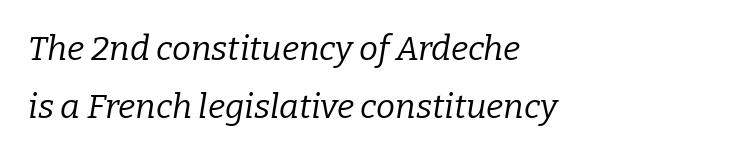
These lines are rendered in a variable-pitch font. The lettering tilts uniformly, giving the passage an italic look. Caption: standard tracking, unaltered. The strip under each line holds only bare page. Stem width sits at or under what a default text font uses.
